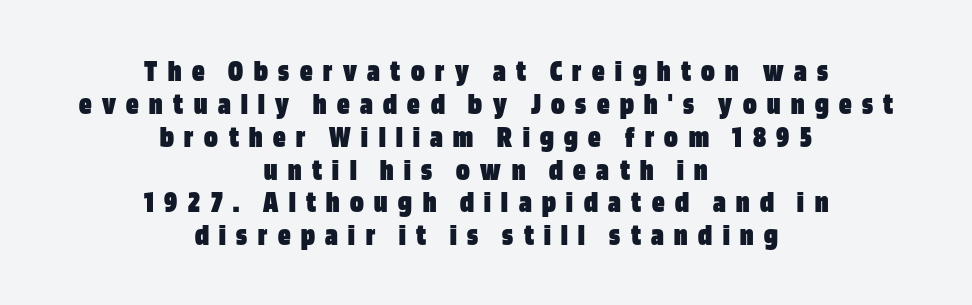
Q: Is the text bold? A: Yes.
Q: Is the text italic (slanted)? A: No, it is upright.
Q: Is the typeface a serif or a sans-serif typeface? A: Sans-serif.
Q: Is the text underlined? A: No.
Q: How is the paragraph aligned? A: Centered.
Q: Is the spacing between letters normal or unusually wide? A: Unusually wide.
Q: Is the spacing between lines tight, normal or loose? A: Tight.
Q: Width (condensed, normal, or wide)? A: Condensed.
Q: Stroke contrast? A: Low.
Q: x-height? A: Large.
Q: Monospaced? A: No.
